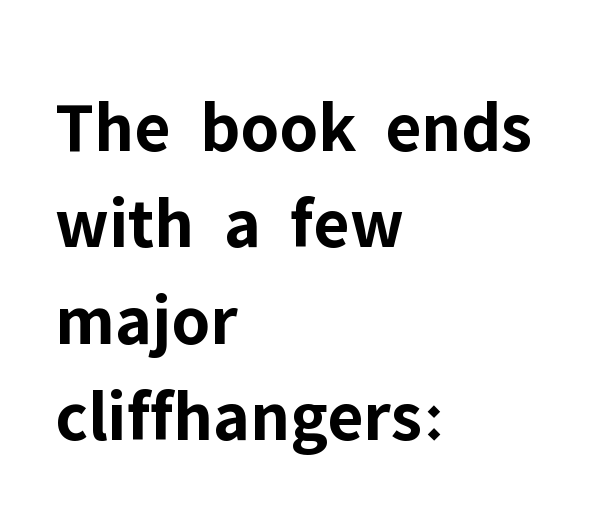
{"serif": "no", "italic": "no", "bold": "yes", "weight": "bold", "width": "normal", "stroke_contrast": "low", "x_height": "medium", "monospaced": "no", "underline": "no", "align": "left", "line_spacing": "normal", "line_spacing_ratio": 1.32, "letter_spacing": "normal", "letter_spacing_em": 0.0, "glyph_px": 73}
